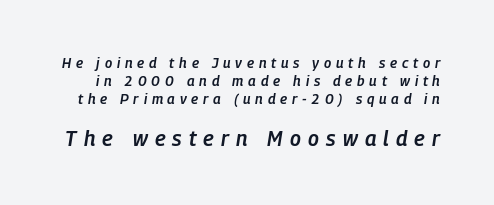
The glyphs have the mass of a demibold cut, below bold. Clear beneath every line of the passage. Summary of vertical rhythm: regular, with standard interline spacing. Yep, that's italic — everything's leaning. Block two is the big one; block one sits smaller above it.
